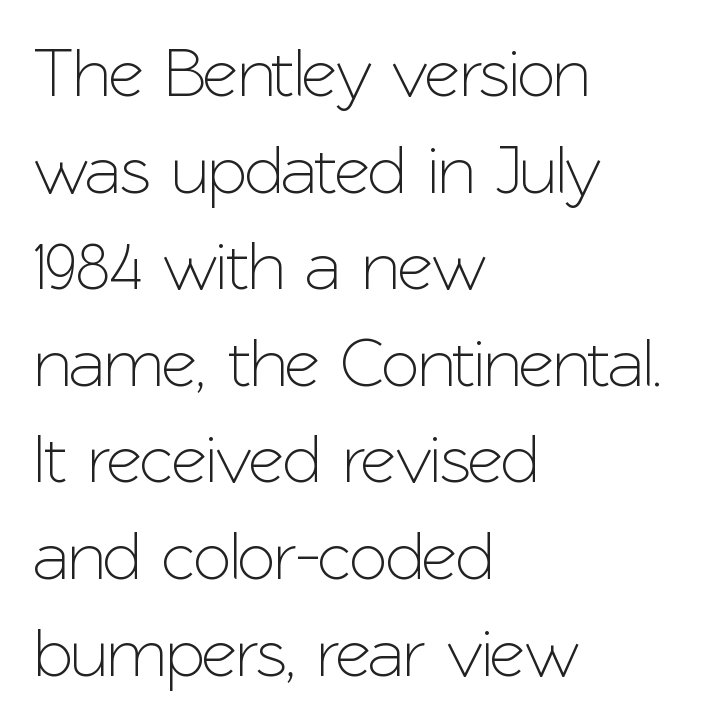
{"serif": "no", "italic": "no", "width": "normal", "stroke_contrast": "low", "x_height": "medium", "monospaced": "no", "underline": "no", "align": "left", "line_spacing": "normal", "line_spacing_ratio": 1.4, "letter_spacing": "normal", "letter_spacing_em": 0.0, "glyph_px": 69}
